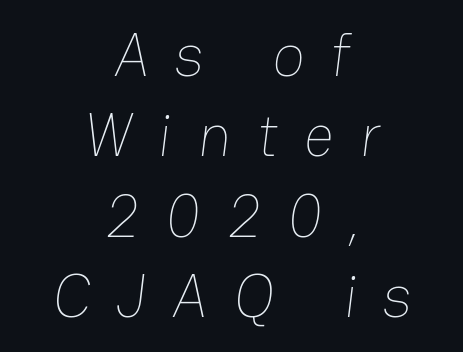
The image shows 60 px thin type; set centered, normal line spacing (1.34x), unusually wide letter spacing (+0.43 em), not underlined; low stroke contrast and a medium x-height.
